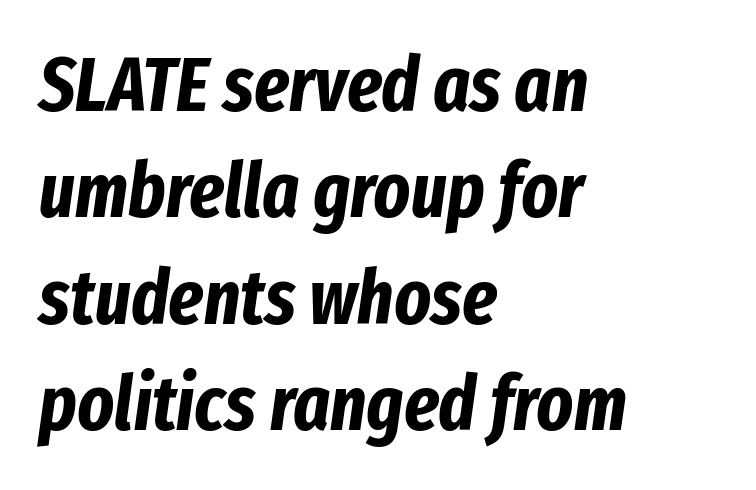
The image shows 77 px bold, condensed type, italic (leaning right); set left-aligned, normal line spacing (1.38x), normal letter spacing, not underlined; low stroke contrast and a medium x-height.
